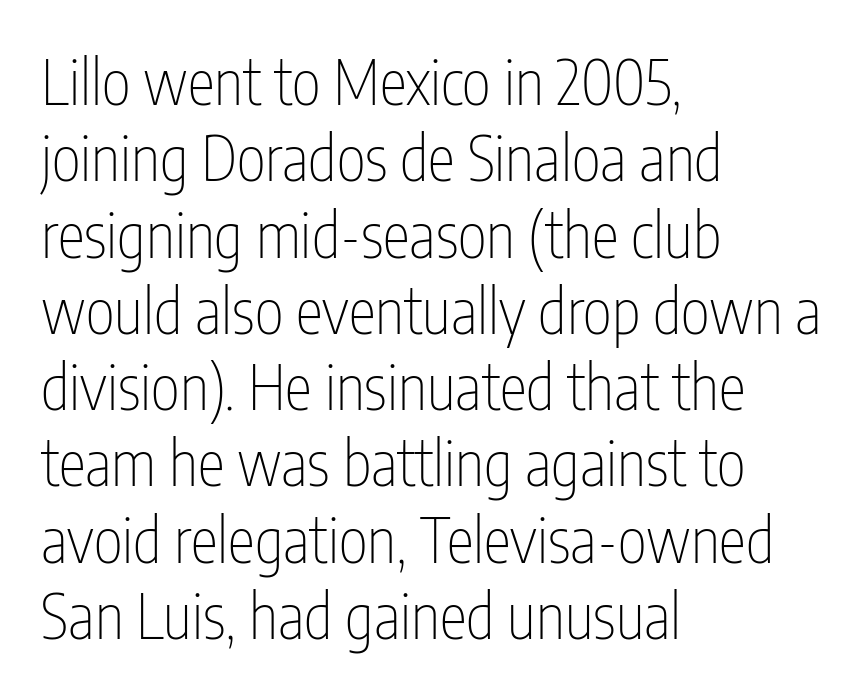
The image shows 62 px thin, condensed sans-serif type, upright; set left-aligned, line spacing 1.23x, normal letter spacing, not underlined; low stroke contrast and a medium x-height.
